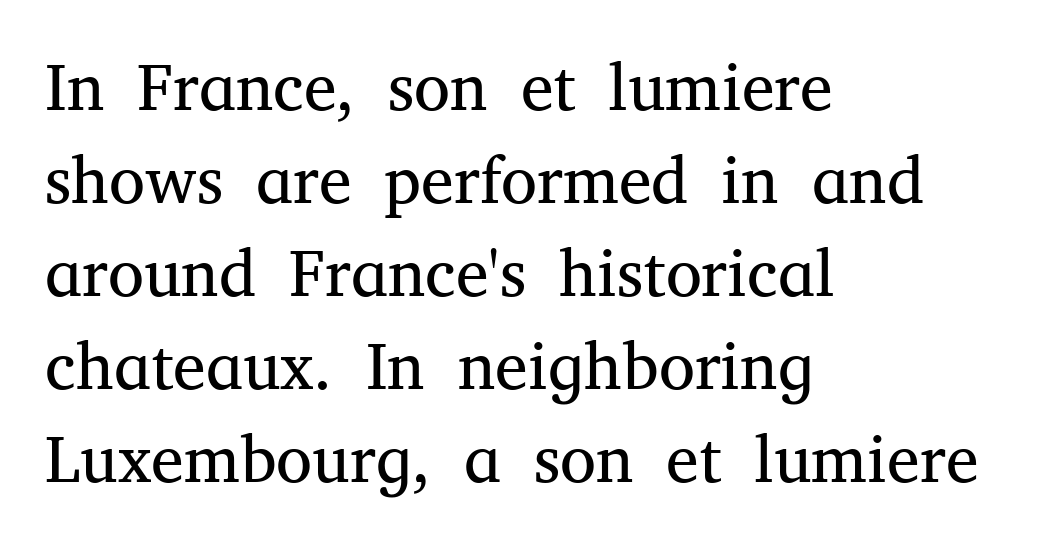
Quick note: not italic, upright. Casual observation: everything's shoved over to the left. There is no visible air inserted between adjacent glyphs. The baseline area is clear. The glyphs in this specimen are seriffed.
